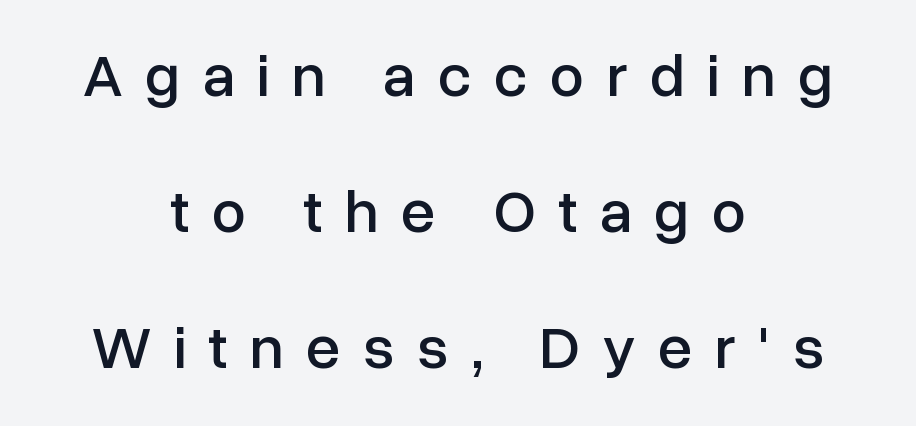
{"serif": "no", "italic": "no", "width": "normal", "stroke_contrast": "low", "x_height": "medium", "monospaced": "no", "underline": "no", "align": "center", "line_spacing": "loose", "line_spacing_ratio": 2.23, "letter_spacing": "wide", "letter_spacing_em": 0.37, "glyph_px": 61}
